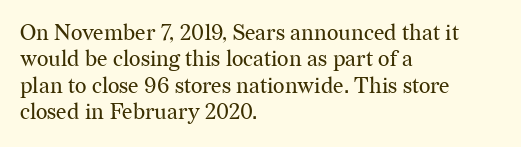
Q: Is the text bold? A: No.
Q: Is the text italic (slanted)? A: No, it is upright.
Q: Is the text underlined? A: No.
Q: How is the paragraph aligned? A: Left-aligned.
Q: Is the spacing between letters normal or unusually wide? A: Normal.
